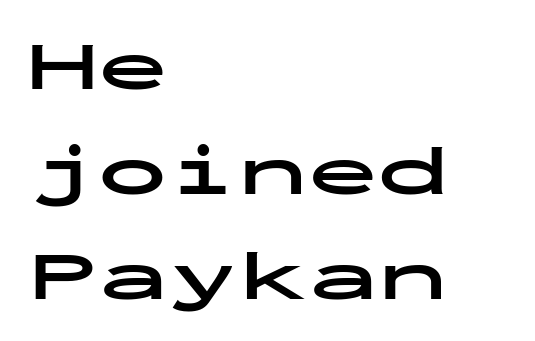
{"serif": "no", "italic": "no", "bold": "yes", "weight": "bold", "width": "wide", "stroke_contrast": "low", "x_height": "medium", "monospaced": "yes", "underline": "no", "align": "left", "line_spacing": "normal", "line_spacing_ratio": 1.5, "letter_spacing": "normal", "letter_spacing_em": 0.0, "glyph_px": 70}
